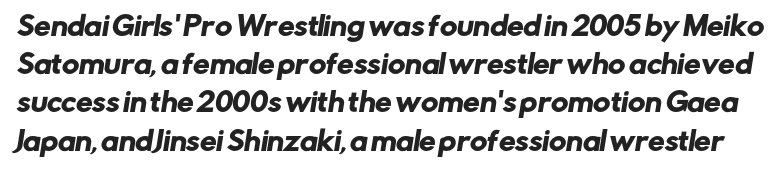
This sample uses plain, unmodified letter spacing. Each new line begins a customary step beneath the previous one. This rendering features lettering with no underline.
